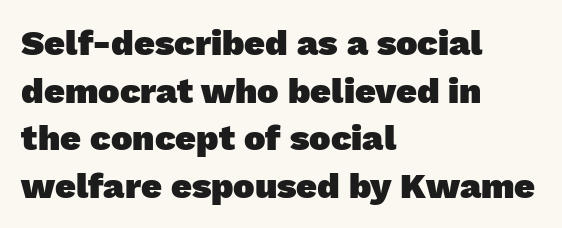
{"serif": "no", "bold": "yes", "weight": "heavy", "width": "normal", "stroke_contrast": "low", "x_height": "medium", "monospaced": "no", "underline": "no", "align": "left", "line_spacing": "normal", "line_spacing_ratio": 1.32, "letter_spacing": "normal", "letter_spacing_em": 0.0, "glyph_px": 36}
